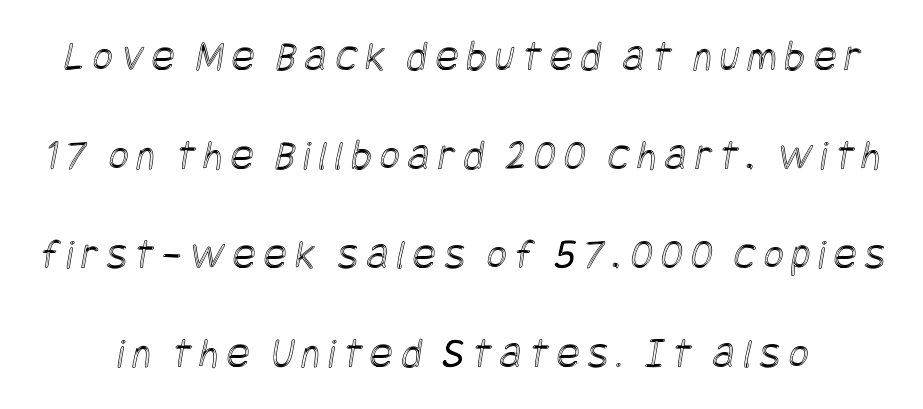
The block of text is sparse from top to bottom, with ample space between rows. Bare-footed words on every line.
